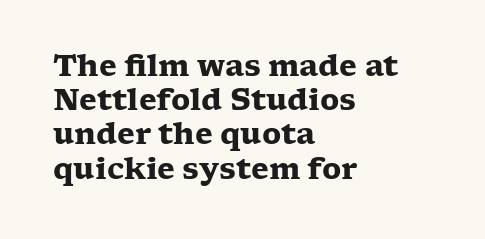
Q: Is the text bold? A: Yes.
Q: Is the text italic (slanted)? A: No, it is upright.
Q: Is the typeface a serif or a sans-serif typeface? A: Serif.
Q: Is the text underlined? A: No.
Q: How is the paragraph aligned? A: Left-aligned.
Q: Is the spacing between letters normal or unusually wide? A: Normal.
Q: Width (condensed, normal, or wide)? A: Wide.
Q: Stroke contrast? A: Low.
Q: x-height? A: Medium.
Q: Monospaced? A: No.
